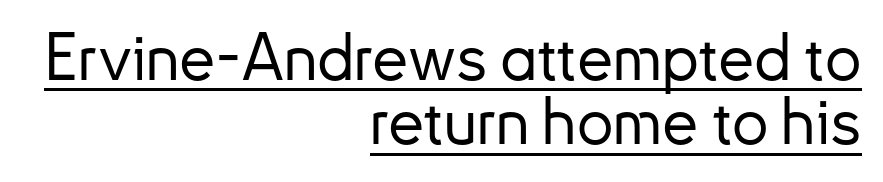
{"serif": "no", "italic": "no", "width": "normal", "stroke_contrast": "low", "x_height": "small", "monospaced": "no", "underline": "yes", "align": "right", "line_spacing": "tight", "line_spacing_ratio": 0.99, "letter_spacing": "normal", "letter_spacing_em": 0.0, "glyph_px": 65}
